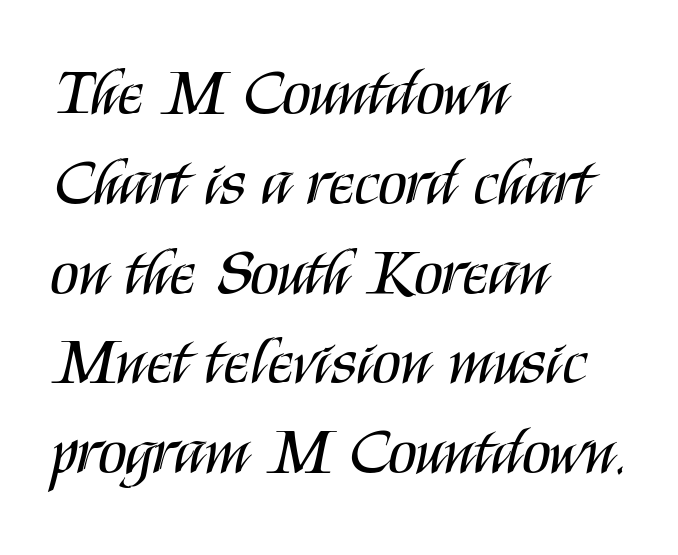
Horizontal bands of white between lines are of average thickness. These glyphs show unthickened strokes, regular width or finer. What stands out about the letter spacing? Nothing — it is the standard amount. The rendering anchors every line to the left-hand side. Glance below the letters and you will spot only blank space.
